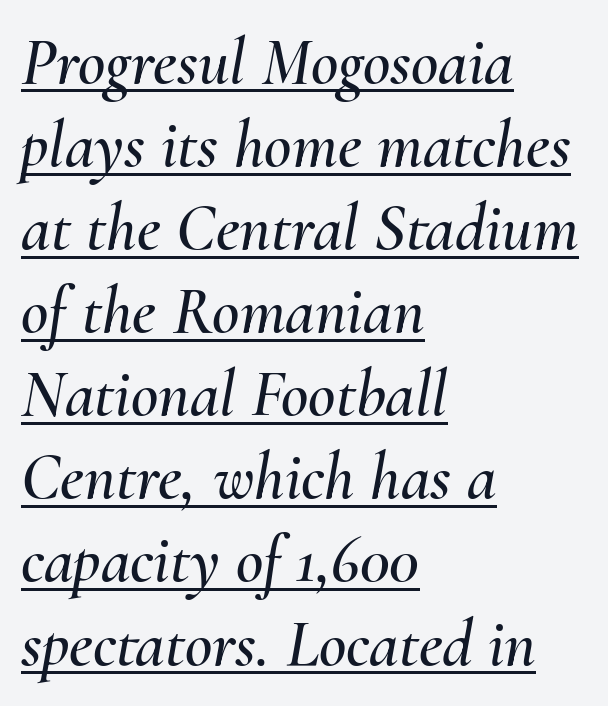
The image shows 67 px text type, italic (leaning right); set left-aligned, line spacing 1.24x, normal letter spacing, underlined; medium stroke contrast and a small x-height.
